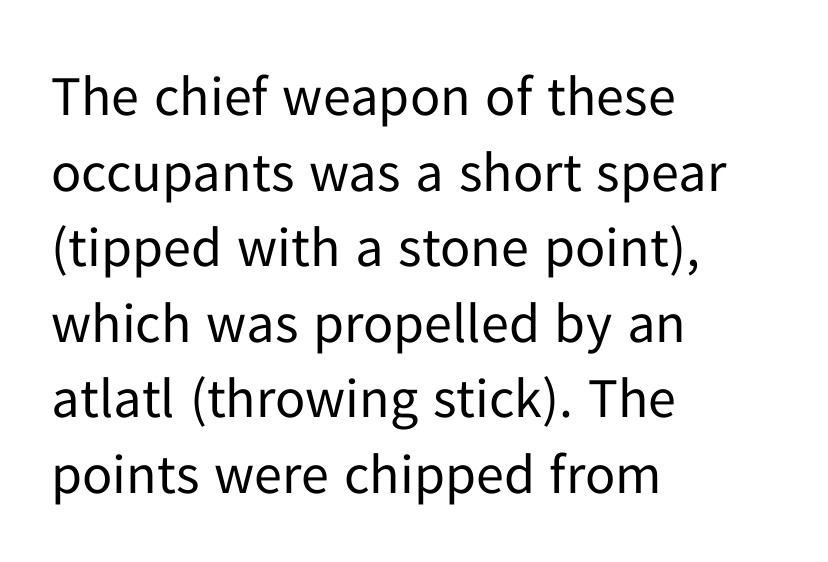
Characters remain perfectly vertical along every line. Look at the tracking — it's just the regular setting, nothing added. Is the type heavy? It reads as light-to-regular instead. Looks like regular typesetting: each glyph gets only the width it needs. The zone under the glyphs is completely vacant.
